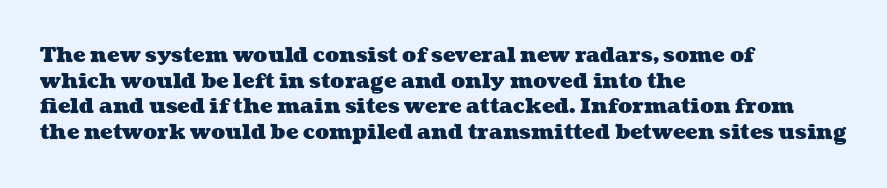
Does extra space separate the letters? No, they use regular spacing. The rendering anchors every line to the left-hand side. The baseline area is clear. Heavy-handed strokes throughout: this text is bold.
